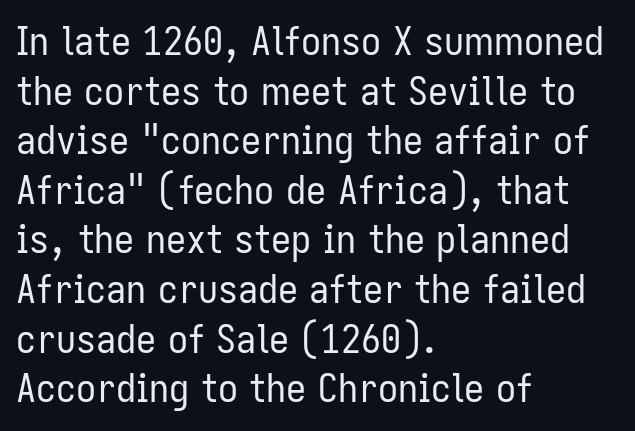
The letterforms sit at book weight or below. One-word summary of the alignment: left. In terms of posture, this sample is upright. Letter spacing: default. Only glyphs here, with clear space below each row. Type style note: lacks serifs.
